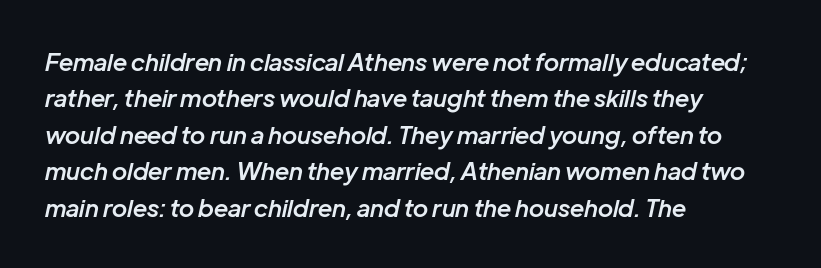
{"italic": "yes", "lean": "right", "slant_degrees": 12, "bold": "semi", "underline": "no", "align": "left", "line_spacing": "normal", "line_spacing_ratio": 1.52, "letter_spacing": "normal", "letter_spacing_em": 0.0, "glyph_px": 24}
